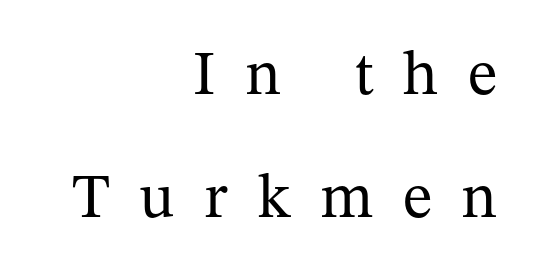
The image shows 63 px regular-weight serif type, upright; set right-aligned, loose line spacing (1.95x), unusually wide letter spacing (+0.46 em), not underlined; medium stroke contrast and a medium x-height.
